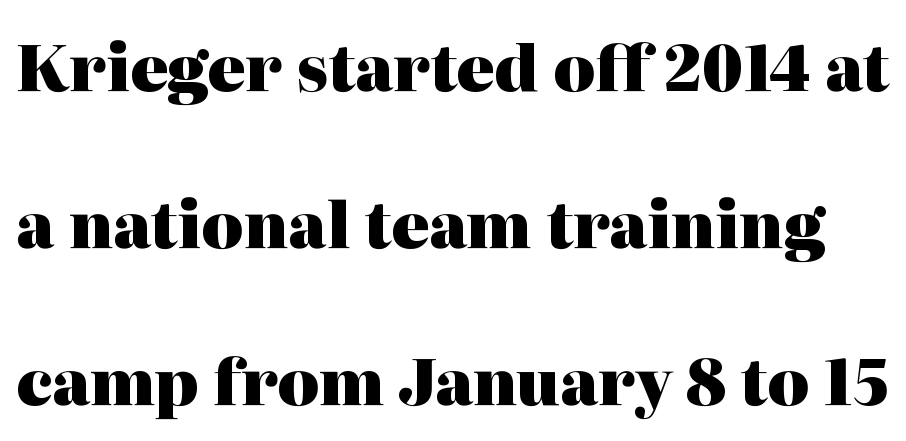
Q: Is the text bold? A: Yes.
Q: Is the text italic (slanted)? A: No, it is upright.
Q: Is the typeface a serif or a sans-serif typeface? A: Serif.
Q: Is the text underlined? A: No.
Q: Is the spacing between letters normal or unusually wide? A: Normal.
Q: Is the spacing between lines tight, normal or loose? A: Loose.
Q: Width (condensed, normal, or wide)? A: Normal.
Q: Stroke contrast? A: High.
Q: x-height? A: Medium.
Q: Monospaced? A: No.
